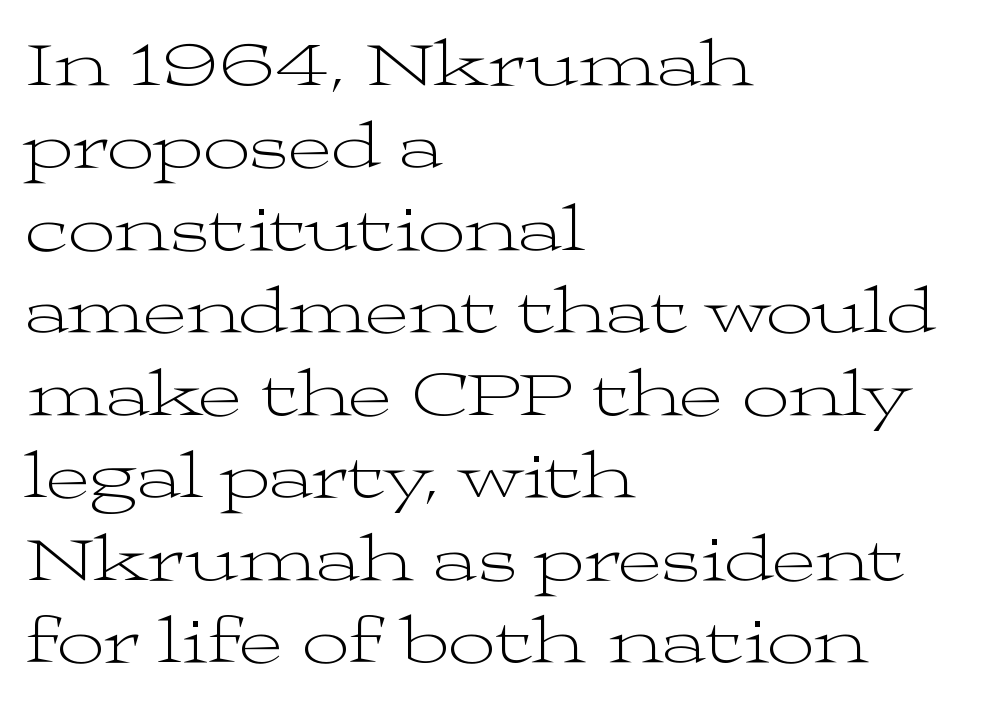
The rendering keeps characters at their native spacing. Line starts are locked; line ends wander. This is roman type, the default non-slanted kind. The type family on display is of the serif kind.
